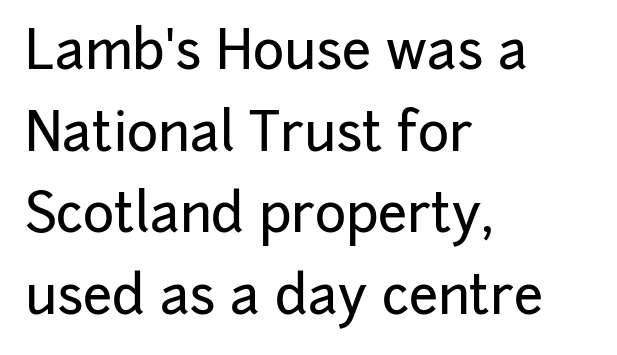
{"serif": "no", "italic": "no", "width": "normal", "stroke_contrast": "low", "x_height": "medium", "monospaced": "no", "underline": "no", "align": "left", "line_spacing": "normal", "line_spacing_ratio": 1.54, "letter_spacing": "normal", "letter_spacing_em": 0.0, "glyph_px": 53}
